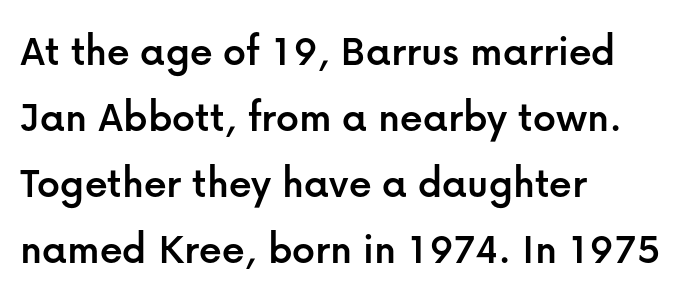
{"serif": "no", "italic": "no", "width": "normal", "stroke_contrast": "low", "x_height": "medium", "monospaced": "no", "underline": "no", "align": "left", "line_spacing": "normal", "line_spacing_ratio": 1.47, "letter_spacing": "normal", "letter_spacing_em": 0.0, "glyph_px": 45}
